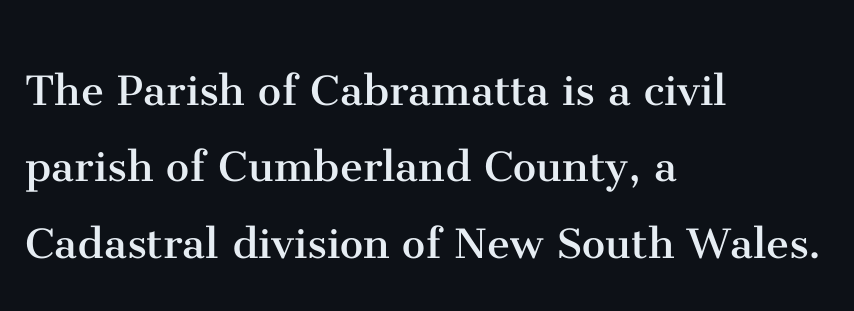
The image shows 52 px regular-weight serif type, upright; set left-aligned, normal line spacing (1.47x), normal letter spacing, not underlined; medium stroke contrast and a medium x-height.
